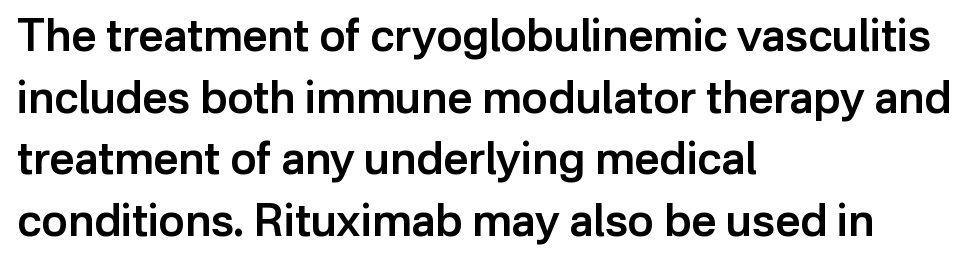
{"serif": "no", "italic": "no", "bold": "semi", "weight": "semibold", "width": "normal", "stroke_contrast": "low", "x_height": "medium", "monospaced": "no", "underline": "no", "align": "left", "line_spacing": "normal", "line_spacing_ratio": 1.4, "letter_spacing": "normal", "letter_spacing_em": 0.0, "glyph_px": 44}
